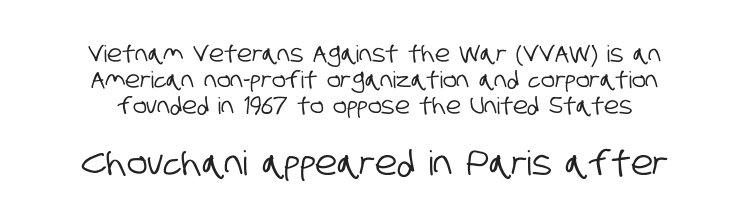
Q: Is the typeface a serif or a sans-serif typeface? A: Sans-serif.
Q: Is the text underlined? A: No.
Q: Is the spacing between letters normal or unusually wide? A: Normal.
Q: Is the spacing between lines tight, normal or loose? A: Tight.
Q: Which block of text is set in a larger size, the first (top) or the second (bottom)? A: The second (bottom) one.
Q: Width (condensed, normal, or wide)? A: Condensed.
Q: Stroke contrast? A: Low.
Q: x-height? A: Large.
Q: Monospaced? A: No.
